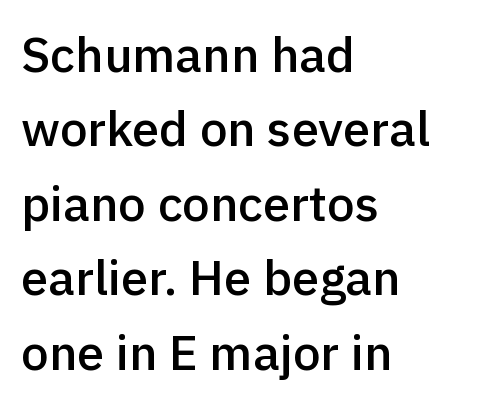
{"serif": "no", "italic": "no", "bold": "semi", "weight": "semibold", "width": "normal", "x_height": "medium", "monospaced": "no", "underline": "no", "align": "left", "line_spacing": "normal", "line_spacing_ratio": 1.52, "letter_spacing": "normal", "letter_spacing_em": 0.0, "glyph_px": 49}
